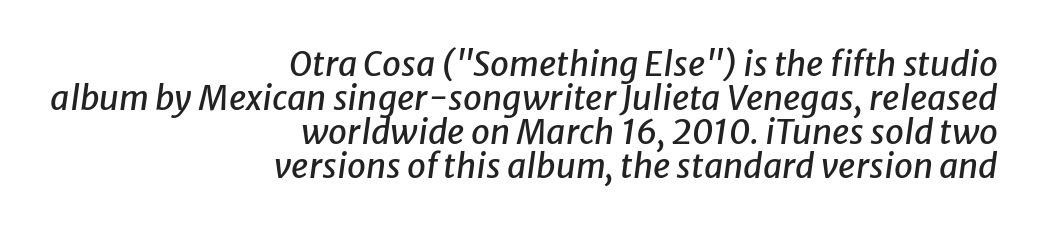
Horizontally, the lines are justified to the trailing edge only. Does the leading feel generous? Not at all — it's pinched. Any mark beneath the type? The region is blank. Varying glyph widths throughout — classic text-font behaviour. Characters follow at the spacing the type designer built in. The lettering tilts uniformly, giving the passage an italic look.
